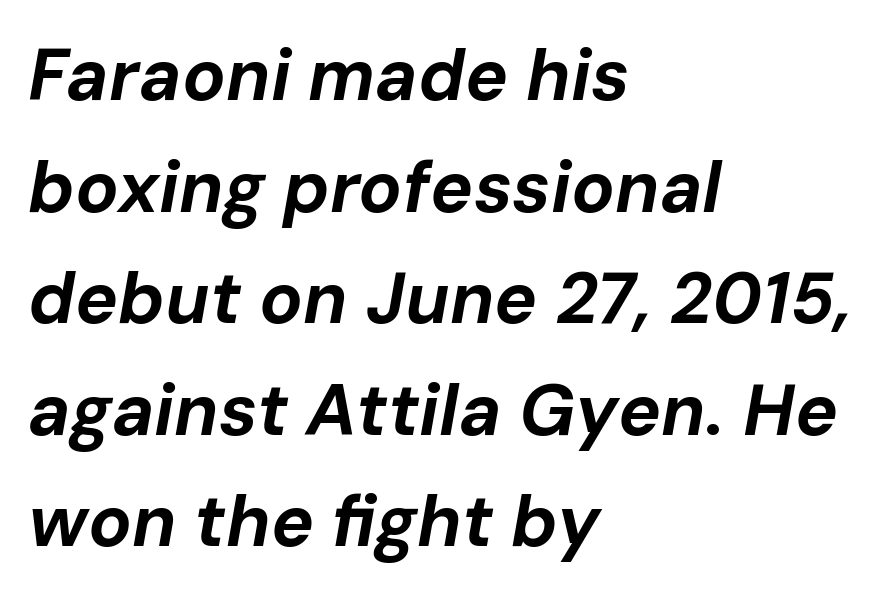
Where is the straight margin? On the left. Does the leading feel generous? No, just average. Look at the tracking — it's just the regular setting, nothing added. The space directly below the letters is spotless. Do the characters align in a grid? No, the font is proportional. Italic? Definitely — the glyphs are oblique.
